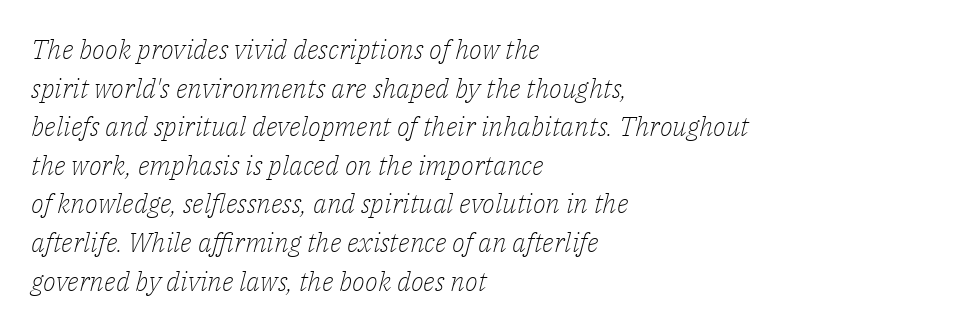
The image shows 27 px text type, italic (leaning right); set left-aligned, normal line spacing (1.43x), normal letter spacing, not underlined.
